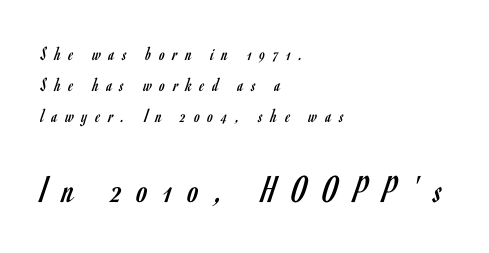
A normal amount of white space separates one row of letters from the next. Letter spacing: wide. Bigger letters appear in the bottom chunk; the top chunk is reduced. Here the designer chose a conventional face with non-uniform glyph widths. The gap between lines stays unmarked.
